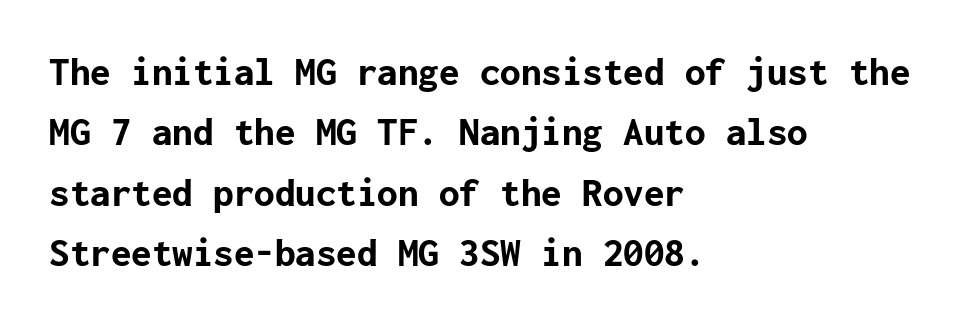
Emphasis by weight is at full strength: bold. Nope, no serifs anywhere on these letters. The text block is weighted toward the left margin, trailing off unevenly rightward. A typesetter would call this zero additional tracking. If you drew a line through each stem, it would be perfectly vertical.
